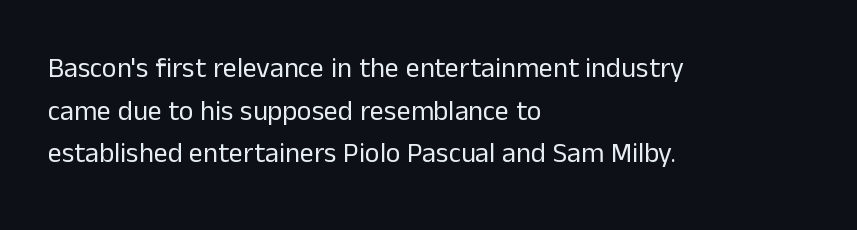
Q: Is the text bold? A: No.
Q: Is the text italic (slanted)? A: No, it is upright.
Q: Is the typeface a serif or a sans-serif typeface? A: Sans-serif.
Q: Is the text underlined? A: No.
Q: How is the paragraph aligned? A: Left-aligned.
Q: Is the spacing between letters normal or unusually wide? A: Normal.
Q: Is the spacing between lines tight, normal or loose? A: Normal.
Q: Width (condensed, normal, or wide)? A: Normal.
Q: Stroke contrast? A: Low.
Q: x-height? A: Medium.
Q: Monospaced? A: No.
